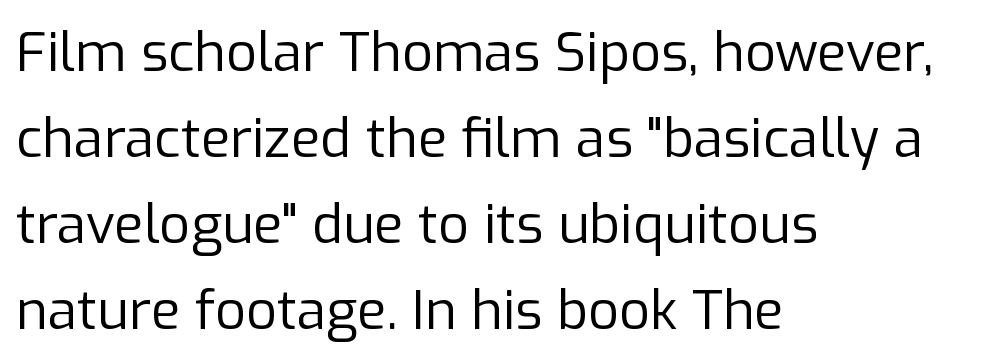
Compared with typical paragraphs, the rows here are spaced about the same. Every stem runs plumb, perpendicular to the baseline. In CSS terms this would be text-align: left. Weight: regular or lighter. Letter spacing: default.
